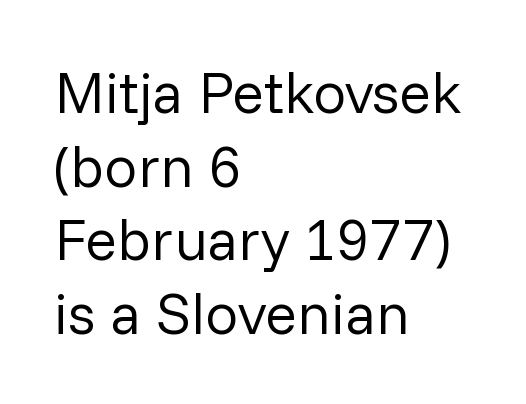
Words float on clear page, feet unadorned. The characters display no serif detailing; their extremities are plain. These lines are rendered in a variable-pitch font. Weight: regular or lighter. Ascenders rise straight up at ninety degrees. The type is set solid horizontally, with unmodified tracking.
